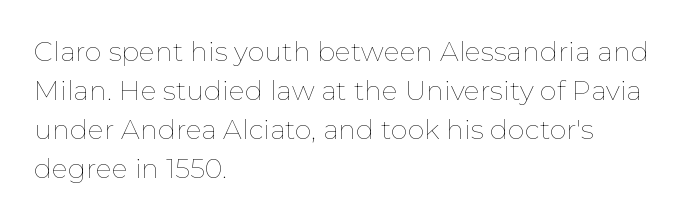
Default kerning and tracking; the words read as compact shapes. No heavy texture on the line: the type isn't bold. A roman cut, with each character standing at attention. Notice how the passage keeps a crisp vertical edge on the left only. Bare-footed words on every line.
